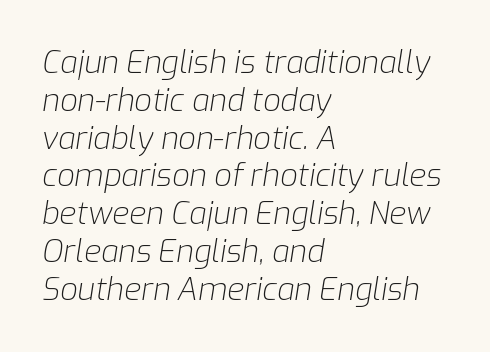
This sample has the flowing, uneven cadence of proportional lettering. Just letters on the line, the space beneath them empty. There's an unmistakable incline to the writing here. Is the letter spacing exaggerated? No — it looks like the ordinary default. In CSS terms this would be text-align: left.
